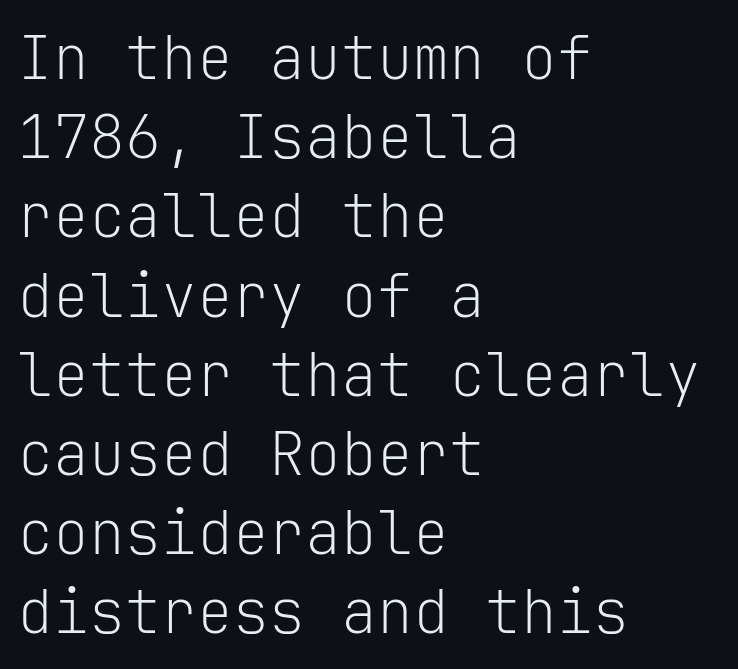
The image shows 60 px light sans-serif type, upright, monospaced; set left-aligned, normal line spacing (1.32x), normal letter spacing, not underlined; low stroke contrast and a medium x-height.
